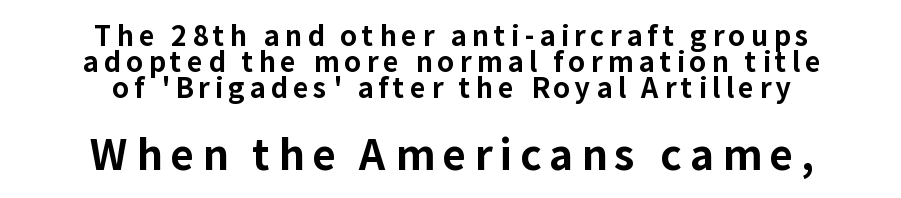
No italicization has been applied; the sample stays upright. The typesetter chose a symmetrical, centered arrangement here. Students, observe: this is what under-led, compact text looks like. The rendering uses natural spacing where letterforms have individual widths. Stroke terminals: plain, sans-serif. You'd pick this weight for a headline — it's a proper bold.
